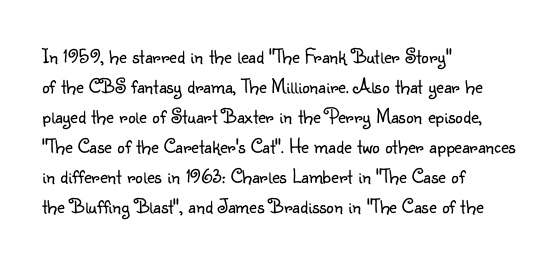
Q: Is the text bold? A: No.
Q: Is the text italic (slanted)? A: No, it is upright.
Q: Is the text underlined? A: No.
Q: How is the paragraph aligned? A: Left-aligned.
Q: Is the spacing between letters normal or unusually wide? A: Normal.
Q: Is the spacing between lines tight, normal or loose? A: Normal.
